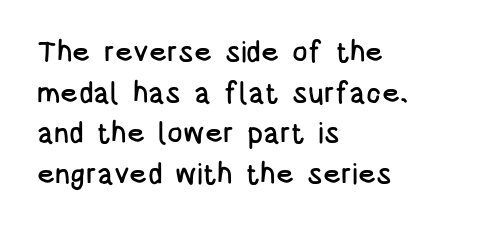
Q: Is the text italic (slanted)? A: No, it is upright.
Q: Is the typeface a serif or a sans-serif typeface? A: Sans-serif.
Q: Is the text underlined? A: No.
Q: How is the paragraph aligned? A: Left-aligned.
Q: Is the spacing between letters normal or unusually wide? A: Normal.
Q: Is the spacing between lines tight, normal or loose? A: Normal.
Q: Width (condensed, normal, or wide)? A: Condensed.
Q: Stroke contrast? A: Low.
Q: x-height? A: Large.
Q: Monospaced? A: No.
